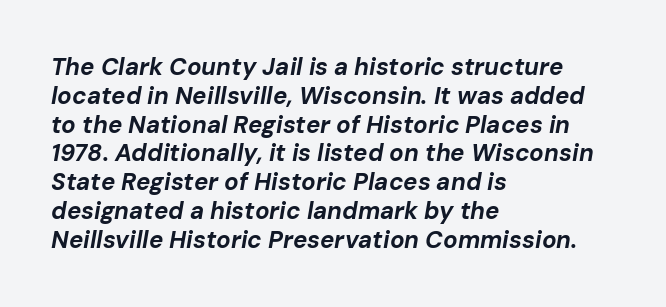
The image shows 24 px bold type, italic (leaning right); set left-aligned, line spacing 1.2x, normal letter spacing, not underlined.
